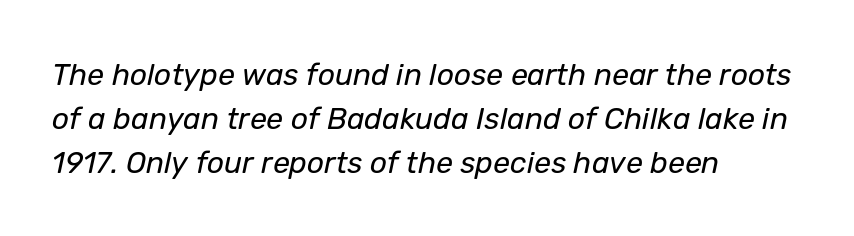
The image shows 30 px regular-weight type, italic (leaning right); set left-aligned, normal line spacing (1.46x), normal letter spacing, not underlined; low stroke contrast and a medium x-height.
